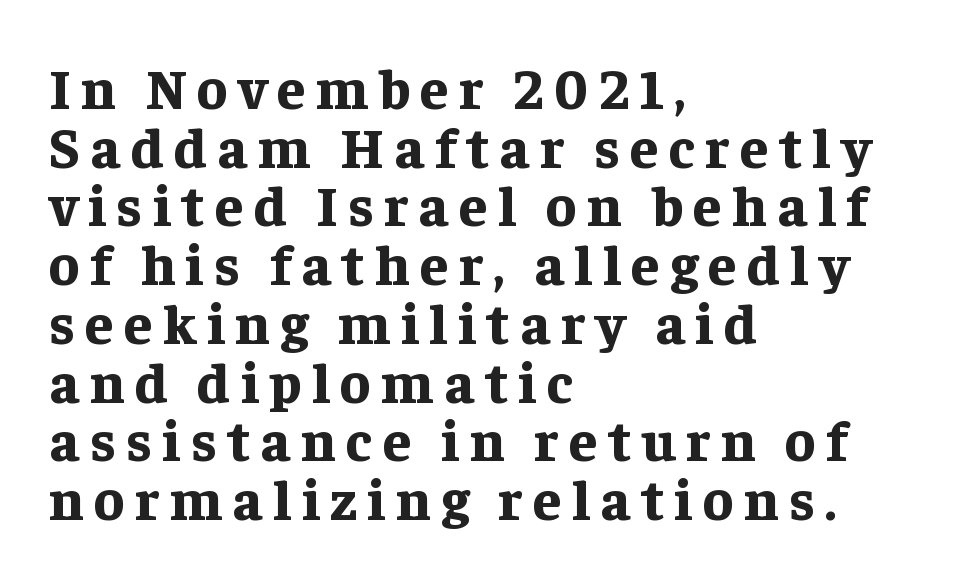
The image shows 57 px bold serif type, upright; set left-aligned, tight line spacing (1.03x), not underlined; low stroke contrast and a medium x-height.
